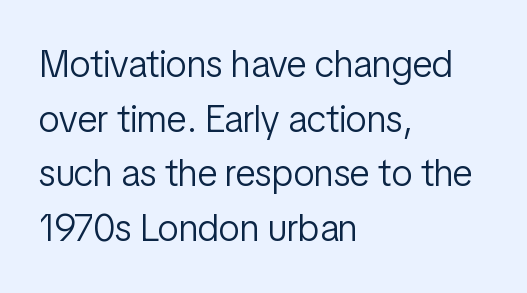
Q: Is the text bold? A: No.
Q: Is the text italic (slanted)? A: No, it is upright.
Q: Is the typeface a serif or a sans-serif typeface? A: Sans-serif.
Q: Is the text underlined? A: No.
Q: How is the paragraph aligned? A: Left-aligned.
Q: Is the spacing between letters normal or unusually wide? A: Normal.
Q: Is the spacing between lines tight, normal or loose? A: Normal.
Q: Width (condensed, normal, or wide)? A: Condensed.
Q: Stroke contrast? A: Low.
Q: x-height? A: Medium.
Q: Monospaced? A: No.
